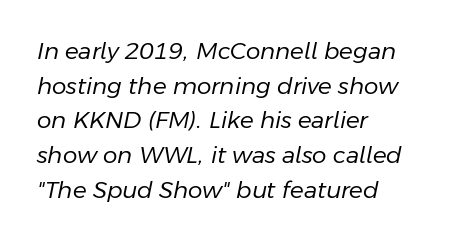
The image shows 23 px text type, italic (leaning right); set left-aligned, normal line spacing (1.51x), normal letter spacing, not underlined.
